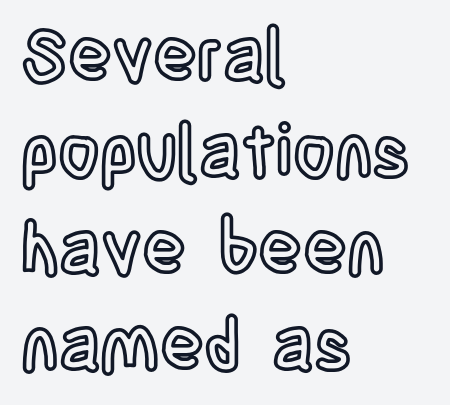
A clean baseline with only descenders dipping below it. The block of text has a typical density, with ordinary space between rows. Caption: multi-line text, flush left, ragged right. No extra tracking has been applied to these lines. These lines are rendered in a variable-pitch font.
